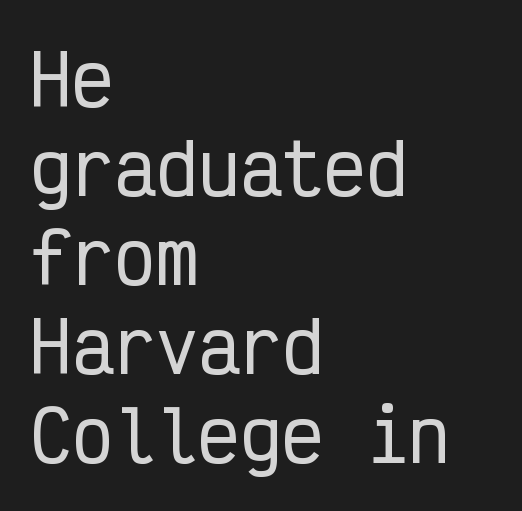
Line starts are locked; line ends wander. Is this a fixed-width face? Yes — each glyph sits in an identical cell. Look at the tracking — it's just the regular setting, nothing added. The characters display no serif detailing; their extremities are plain. Vertically, the passage feels balanced, rows spaced as you'd expect. Characters remain perfectly vertical along every line.
